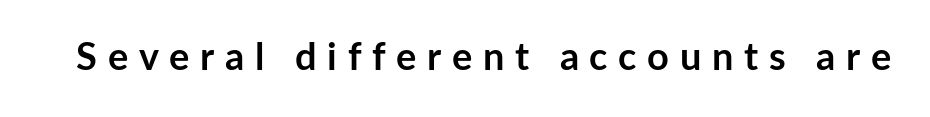
On the weight axis this lands at bold, roughly 700. Display-style spreading of the glyphs; the letterfit is very open. The face used here is a sans, in the tradition of grotesques and geometrics. Underline: absent. Note the varied advance widths — an 'i' is clearly narrower than an 'm'. Designer's note — italics off, roman on.
